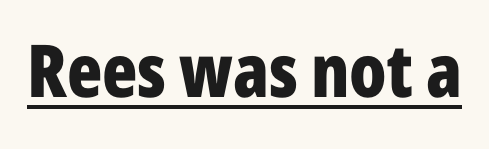
The image shows 73 px bold, condensed sans-serif type, upright; set normal letter spacing, underlined; low stroke contrast and a medium x-height.
